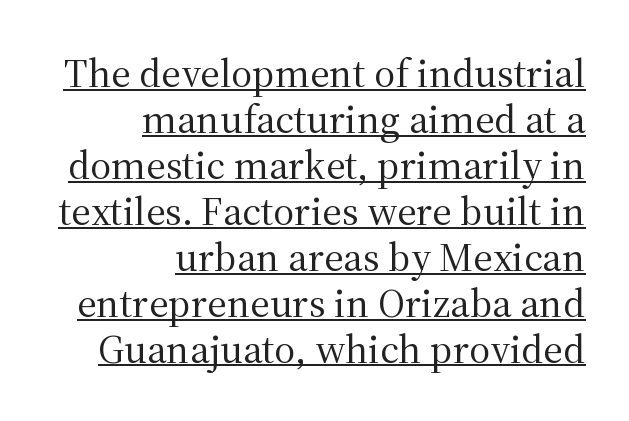
Q: Is the text bold? A: No.
Q: Is the text italic (slanted)? A: No, it is upright.
Q: Is the typeface a serif or a sans-serif typeface? A: Serif.
Q: Is the text underlined? A: Yes.
Q: How is the paragraph aligned? A: Right-aligned.
Q: Is the spacing between letters normal or unusually wide? A: Normal.
Q: Is the spacing between lines tight, normal or loose? A: Tight.
Q: Width (condensed, normal, or wide)? A: Normal.
Q: Stroke contrast? A: Medium.
Q: x-height? A: Medium.
Q: Monospaced? A: No.
